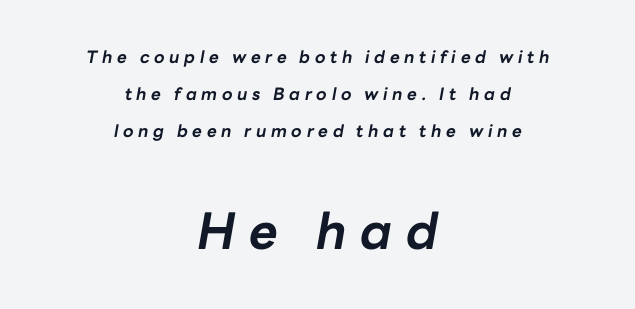
{"italic": "yes", "lean": "right", "slant_degrees": 10, "bold": "yes", "weight": "bold", "width": "normal", "stroke_contrast": "low", "x_height": "medium", "monospaced": "no", "underline": "no", "align": "center", "line_spacing": "loose", "line_spacing_ratio": 2.18, "letter_spacing": "wide", "letter_spacing_em": 0.27, "larger_block": "second", "size_ratio": 2.94, "glyph_px": 50}
